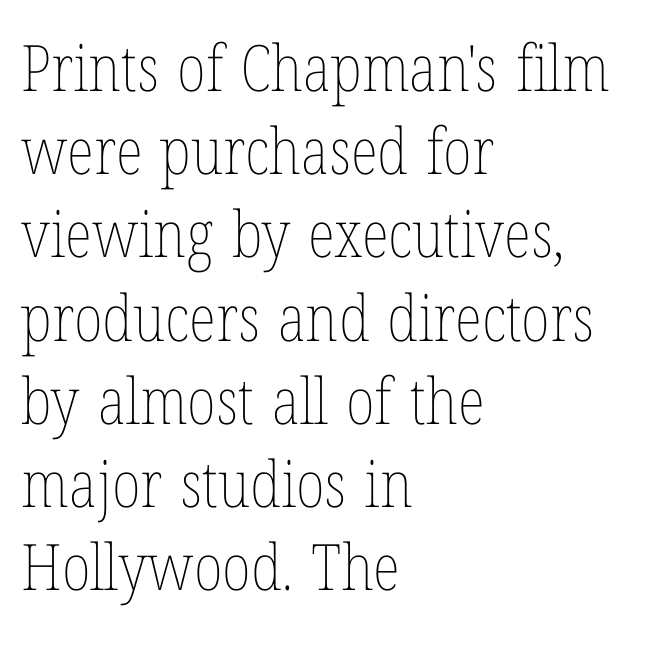
Q: Is the text bold? A: No.
Q: Is the text italic (slanted)? A: No, it is upright.
Q: Is the text underlined? A: No.
Q: How is the paragraph aligned? A: Left-aligned.
Q: Is the spacing between letters normal or unusually wide? A: Normal.
Q: Is the spacing between lines tight, normal or loose? A: Normal.
Q: Width (condensed, normal, or wide)? A: Condensed.
Q: Stroke contrast? A: Low.
Q: x-height? A: Medium.
Q: Monospaced? A: No.
